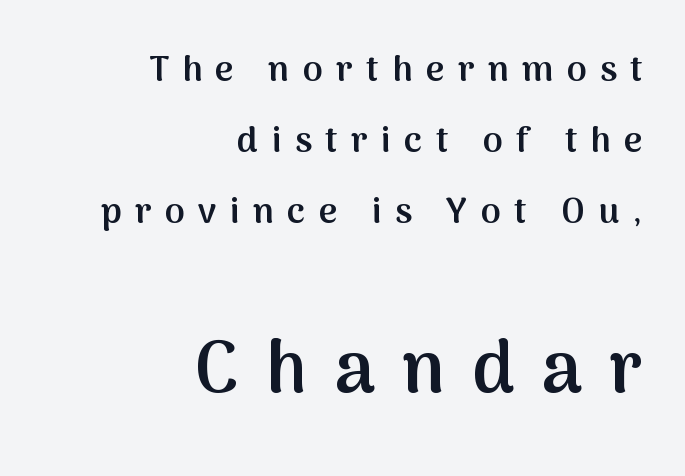
{"serif": "no", "italic": "no", "bold": "semi", "weight": "semibold", "width": "normal", "stroke_contrast": "medium", "x_height": "medium", "monospaced": "no", "underline": "no", "align": "right", "line_spacing": "loose", "line_spacing_ratio": 1.97, "letter_spacing": "wide", "letter_spacing_em": 0.37, "larger_block": "second", "size_ratio": 2.03, "glyph_px": 73}
